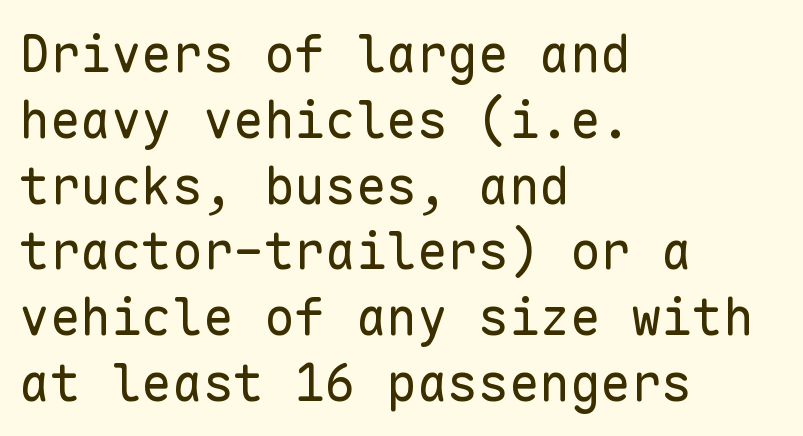
The font sits on the lighter half of the weight spectrum, regular included. A sans-serif font was chosen for this passage. Any mark beneath the type? The region is blank. These lines are rendered in a fixed-pitch font. Baseline-to-baseline distance is the conventional proportion of letter height.
